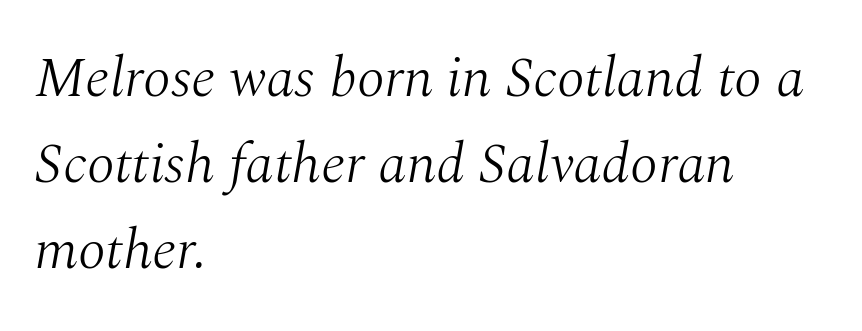
{"serif": "yes", "italic": "yes", "lean": "right", "slant_degrees": 10, "bold": "no", "weight": "light", "width": "normal", "stroke_contrast": "medium", "x_height": "medium", "monospaced": "no", "underline": "no", "align": "left", "line_spacing": "normal", "line_spacing_ratio": 1.51, "letter_spacing": "normal", "letter_spacing_em": 0.0, "glyph_px": 57}
